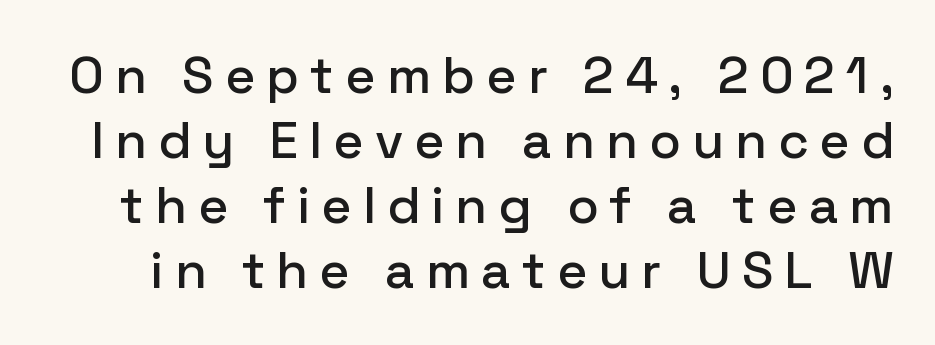
Q: Is the text italic (slanted)? A: No, it is upright.
Q: Is the typeface a serif or a sans-serif typeface? A: Sans-serif.
Q: Is the text underlined? A: No.
Q: Is the spacing between letters normal or unusually wide? A: Unusually wide.
Q: Is the spacing between lines tight, normal or loose? A: Normal.
Q: Width (condensed, normal, or wide)? A: Normal.
Q: Stroke contrast? A: Low.
Q: x-height? A: Medium.
Q: Monospaced? A: No.
